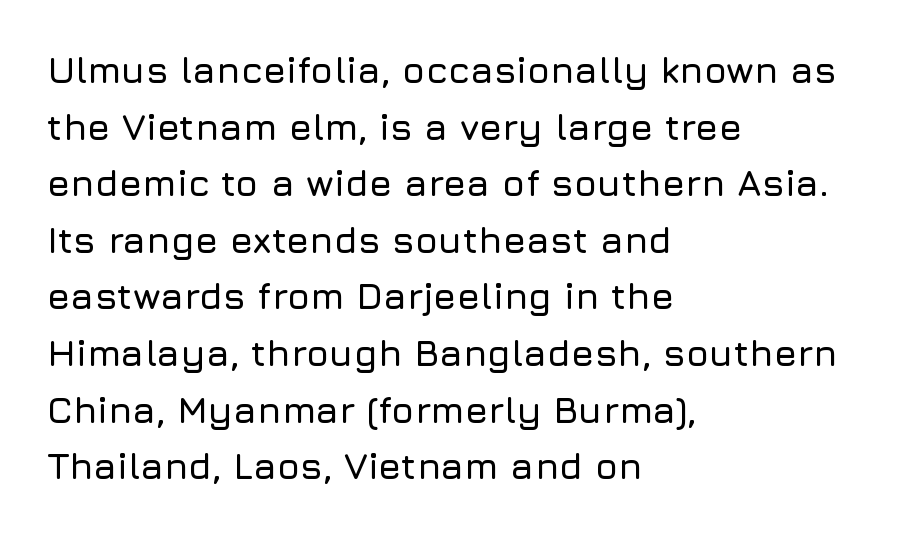
Letter spacing: default. The lines in this sample share a left origin and differ only in where they stop. Examine the stroke ends and you'll find no serifs. The block of text has a typical density, with ordinary space between rows. Rendered with straight, roman letterforms. The space directly below the letters is spotless.
